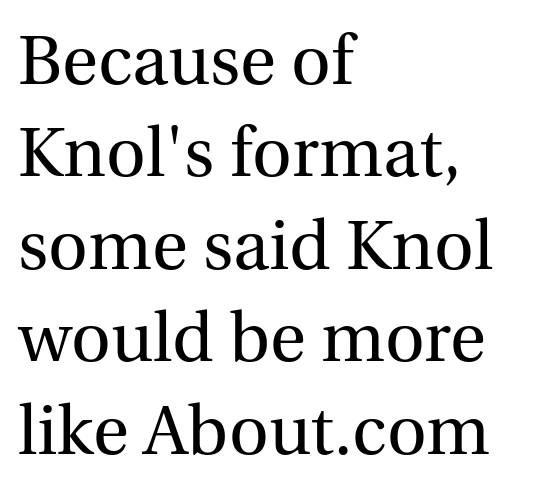
{"serif": "yes", "italic": "no", "bold": "no", "weight": "regular", "width": "normal", "x_height": "medium", "monospaced": "no", "underline": "no", "align": "left", "line_spacing": "normal", "line_spacing_ratio": 1.34, "letter_spacing": "normal", "letter_spacing_em": 0.0, "glyph_px": 69}
